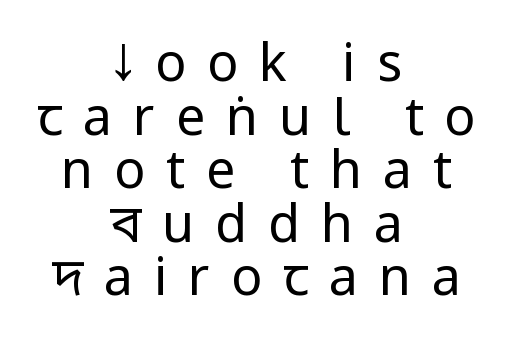
{"serif": "no", "italic": "no", "bold": "no", "weight": "regular", "width": "condensed", "stroke_contrast": "low", "underline": "no", "align": "center", "line_spacing": "tight", "line_spacing_ratio": 1.03, "letter_spacing": "wide", "letter_spacing_em": 0.4, "glyph_px": 52}
